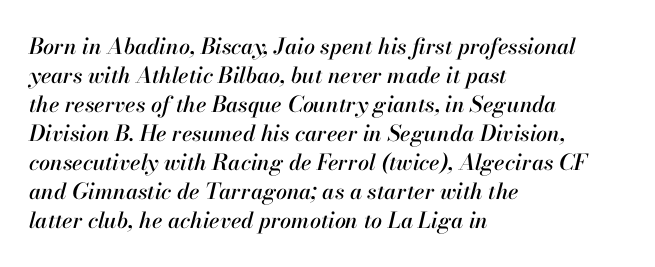
The image shows 22 px text type, italic (leaning right); set left-aligned, normal line spacing (1.32x), normal letter spacing, not underlined.
